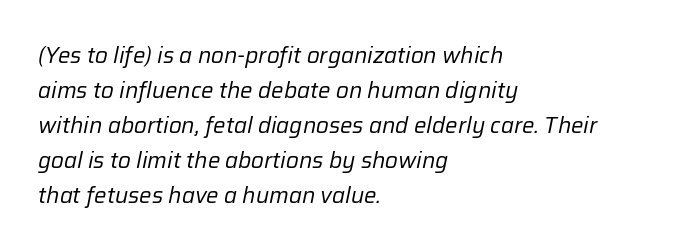
Q: Is the text bold? A: No.
Q: Is the text italic (slanted)? A: Yes, it leans right by about 12 degrees.
Q: Is the text underlined? A: No.
Q: How is the paragraph aligned? A: Left-aligned.
Q: Is the spacing between letters normal or unusually wide? A: Normal.
Q: Is the spacing between lines tight, normal or loose? A: Normal.
